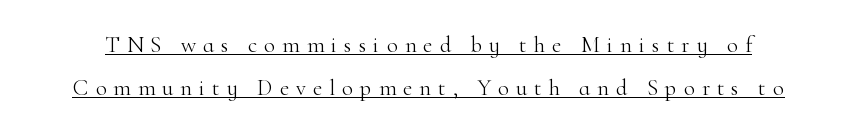
These lines were composed using upright roman letters. Beneath each row of characters lies a ruled line. A quiet, ordinary-to-light weight characterises the typeface. Compared with typical body copy, the letter spacing here is much looser.
